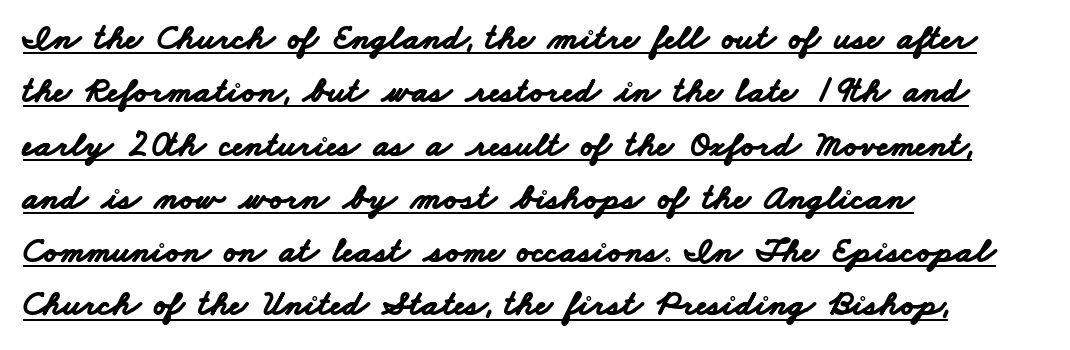
The image shows 36 px bold, wide sans-serif type; set left-aligned, normal line spacing (1.48x), normal letter spacing, underlined; low stroke contrast and a small x-height.
